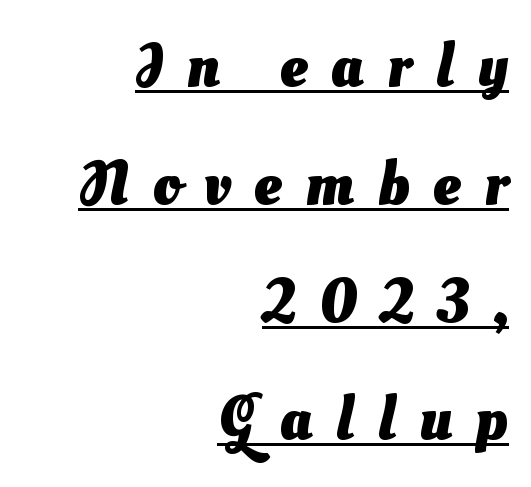
{"serif": "no", "bold": "yes", "weight": "heavy", "width": "normal", "stroke_contrast": "medium", "x_height": "small", "monospaced": "no", "underline": "yes", "align": "right", "line_spacing": "loose", "line_spacing_ratio": 1.9, "letter_spacing": "wide", "letter_spacing_em": 0.38, "glyph_px": 62}
